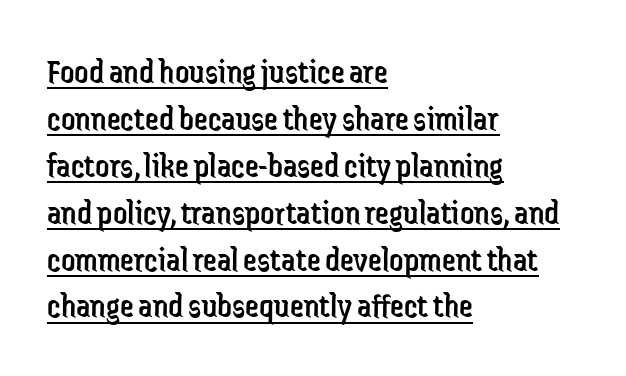
The image shows 35 px regular-weight, condensed sans-serif type, upright; set left-aligned, normal line spacing (1.34x), normal letter spacing, underlined; low stroke contrast and a medium x-height.
